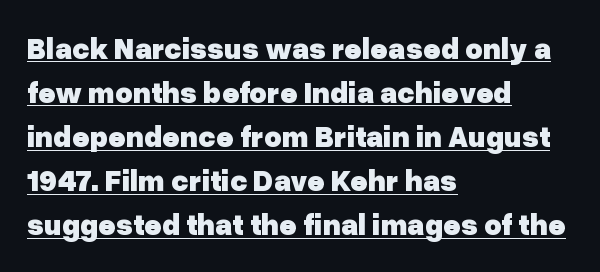
Q: Is the text bold? A: Yes.
Q: Is the text italic (slanted)? A: No, it is upright.
Q: Is the typeface a serif or a sans-serif typeface? A: Sans-serif.
Q: Is the text underlined? A: Yes.
Q: How is the paragraph aligned? A: Left-aligned.
Q: Is the spacing between letters normal or unusually wide? A: Normal.
Q: Is the spacing between lines tight, normal or loose? A: Normal.
Q: Width (condensed, normal, or wide)? A: Normal.
Q: Stroke contrast? A: Low.
Q: x-height? A: Medium.
Q: Monospaced? A: No.
